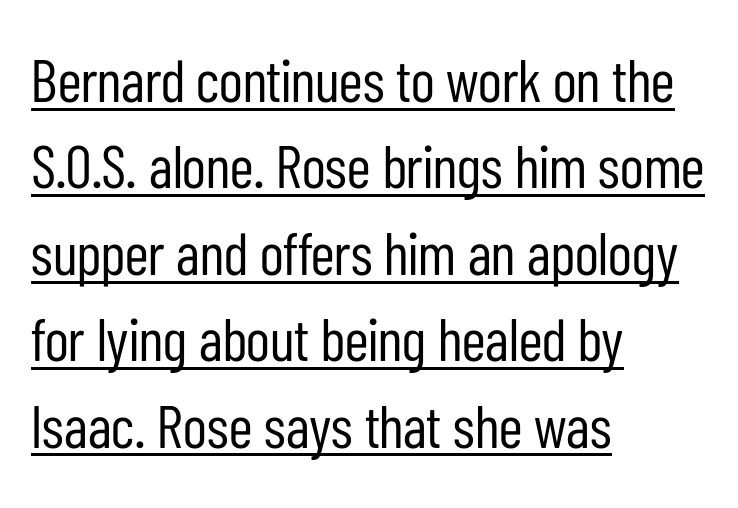
Serifs: no, the terminals of the letterforms are clean. Italic? Not at all — the glyphs are vertical. Words appear dense and cohesive because spacing is normal. Each stroke keeps to a modest, everyday thickness or less.
